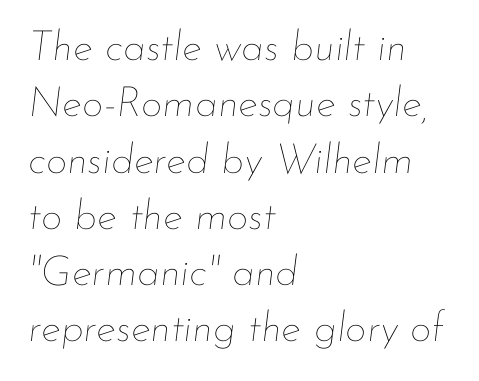
Q: Is the text bold? A: No.
Q: Is the text italic (slanted)? A: Yes, it leans right by about 7 degrees.
Q: Is the text underlined? A: No.
Q: How is the paragraph aligned? A: Left-aligned.
Q: Is the spacing between letters normal or unusually wide? A: Normal.
Q: Is the spacing between lines tight, normal or loose? A: Normal.
Q: Width (condensed, normal, or wide)? A: Normal.
Q: Stroke contrast? A: Low.
Q: x-height? A: Small.
Q: Monospaced? A: No.
